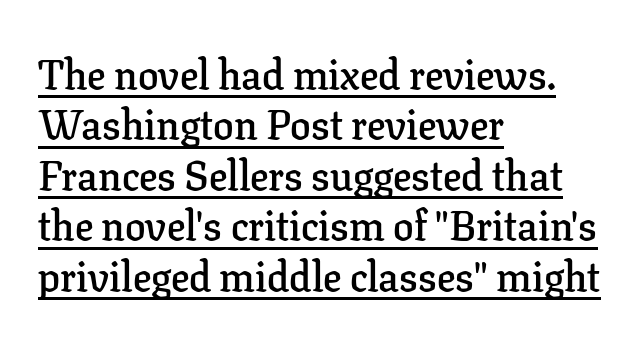
The image shows 41 px semibold serif type, upright; set left-aligned, line spacing 1.23x, normal letter spacing, underlined; low stroke contrast and a medium x-height.
